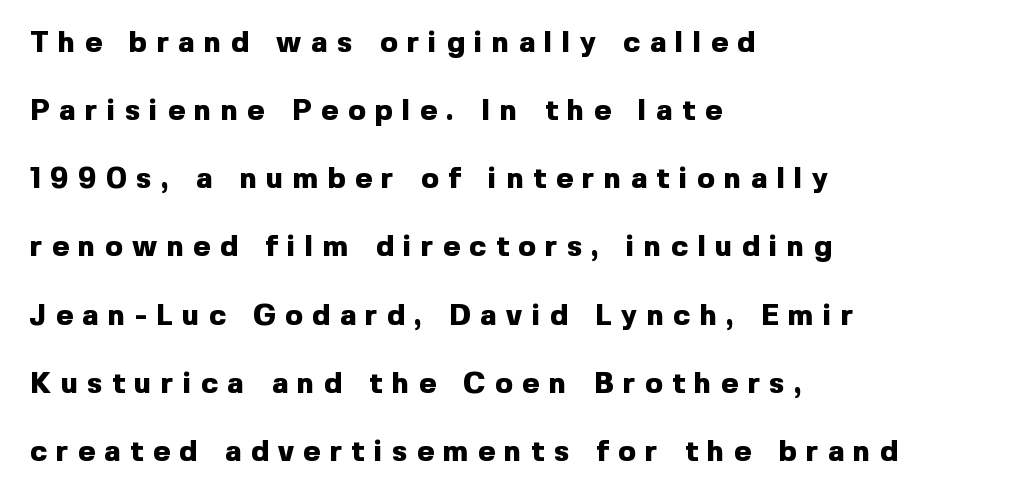
Q: Is the text bold? A: Yes.
Q: Is the text italic (slanted)? A: No, it is upright.
Q: Is the typeface a serif or a sans-serif typeface? A: Sans-serif.
Q: Is the text underlined? A: No.
Q: How is the paragraph aligned? A: Left-aligned.
Q: Is the spacing between letters normal or unusually wide? A: Unusually wide.
Q: Is the spacing between lines tight, normal or loose? A: Loose.
Q: Width (condensed, normal, or wide)? A: Normal.
Q: x-height? A: Medium.
Q: Monospaced? A: No.
